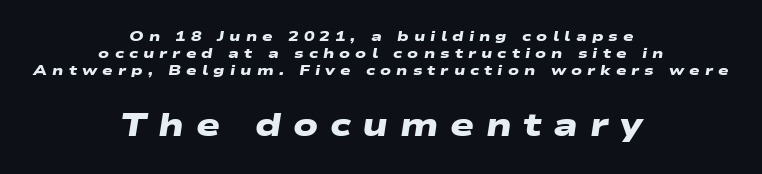
The image shows 32 px heavy, wide sans-serif type; set centered, line spacing 1.22x, unusually wide letter spacing (+0.36 em), not underlined; the second (bottom) block is 2.29x larger; low stroke contrast and a medium x-height.
